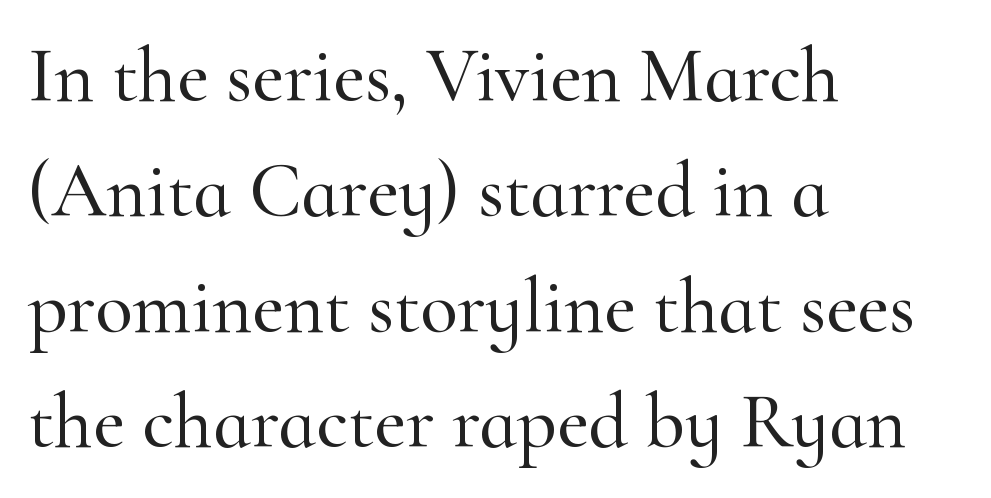
{"serif": "yes", "italic": "no", "width": "normal", "stroke_contrast": "high", "x_height": "small", "monospaced": "no", "underline": "no", "align": "left", "line_spacing": "normal", "line_spacing_ratio": 1.5, "letter_spacing": "normal", "letter_spacing_em": 0.0, "glyph_px": 77}
